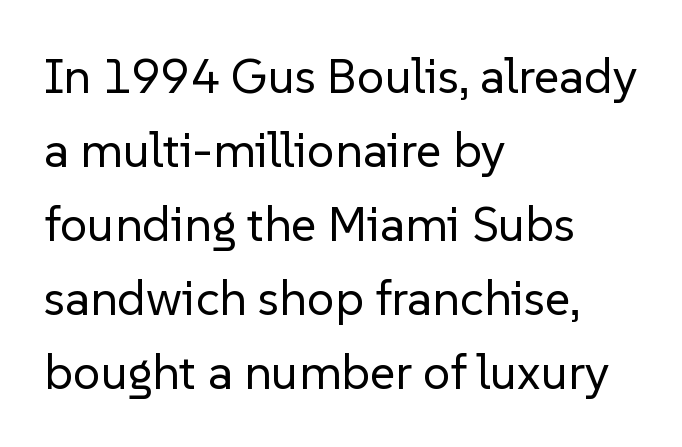
The image shows 49 px regular-weight sans-serif type, upright; set left-aligned, normal line spacing (1.51x), normal letter spacing, not underlined; low stroke contrast and a medium x-height.
